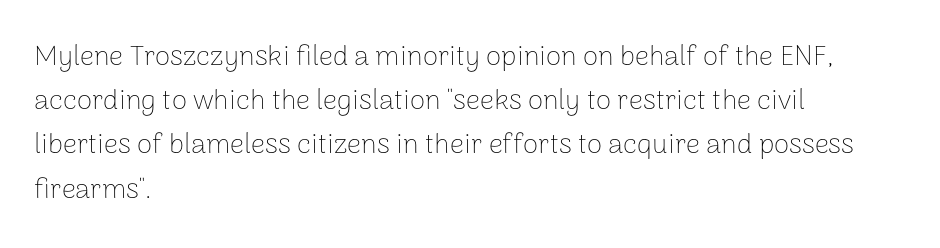
{"serif": "no", "italic": "no", "bold": "no", "weight": "thin", "width": "normal", "stroke_contrast": "low", "x_height": "medium", "monospaced": "no", "underline": "no", "align": "left", "line_spacing": "normal", "line_spacing_ratio": 1.58, "letter_spacing": "normal", "letter_spacing_em": 0.0, "glyph_px": 28}
